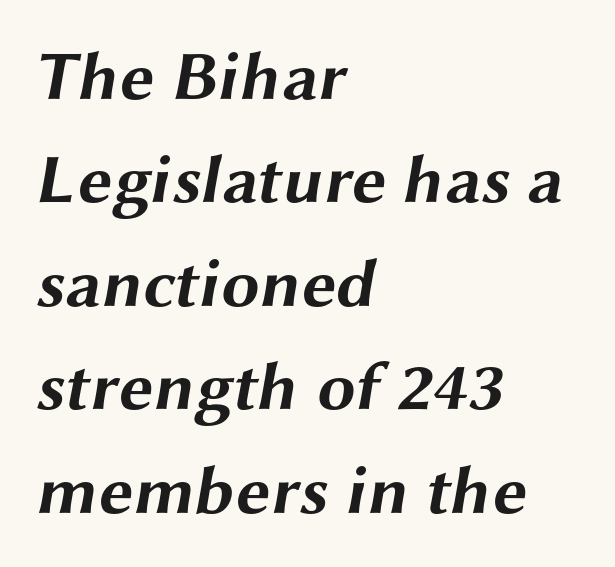
The image shows 69 px bold, wide sans-serif type; set left-aligned, normal line spacing (1.5x), normal letter spacing, not underlined; medium stroke contrast and a medium x-height.
